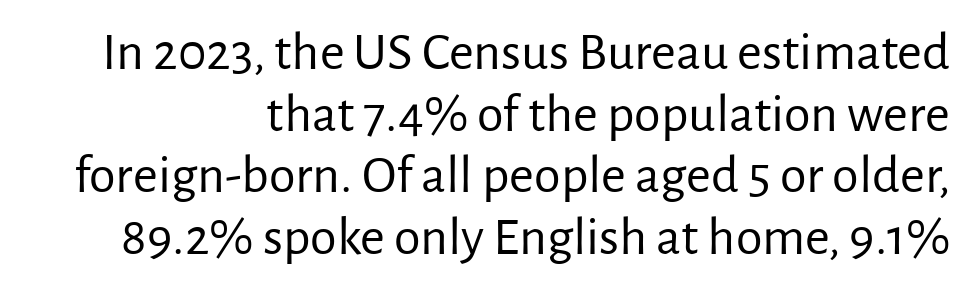
Q: Is the text bold? A: No.
Q: Is the text italic (slanted)? A: No, it is upright.
Q: Is the typeface a serif or a sans-serif typeface? A: Sans-serif.
Q: Is the text underlined? A: No.
Q: How is the paragraph aligned? A: Right-aligned.
Q: Is the spacing between letters normal or unusually wide? A: Normal.
Q: Is the spacing between lines tight, normal or loose? A: Tight.
Q: Width (condensed, normal, or wide)? A: Normal.
Q: Stroke contrast? A: Low.
Q: x-height? A: Medium.
Q: Monospaced? A: No.
